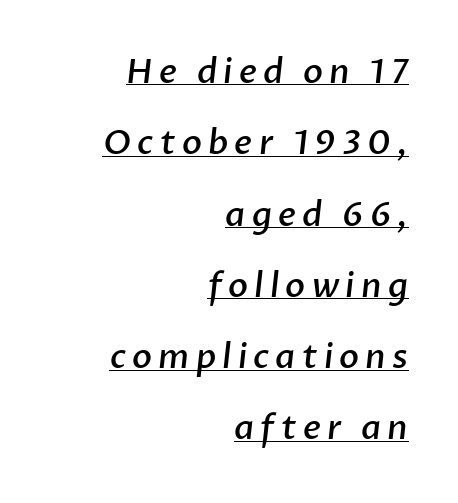
The image shows 33 px semibold sans-serif type; set right-aligned, loose line spacing (2.16x), underlined; low stroke contrast and a medium x-height.
